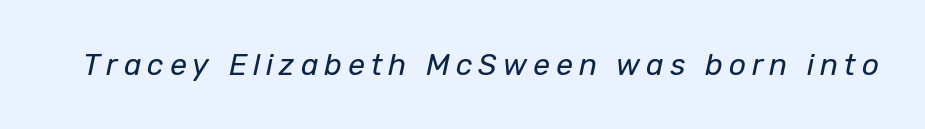
Q: Is the text bold? A: No.
Q: Is the text italic (slanted)? A: Yes, it leans right by about 12 degrees.
Q: Is the text underlined? A: No.
Q: Is the spacing between letters normal or unusually wide? A: Unusually wide.
Q: Width (condensed, normal, or wide)? A: Normal.
Q: Stroke contrast? A: Low.
Q: x-height? A: Medium.
Q: Monospaced? A: No.
